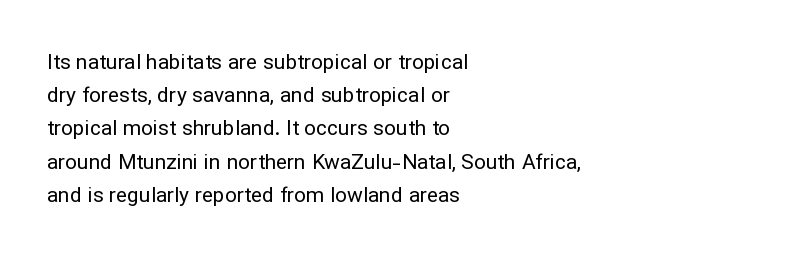
Q: Is the text bold? A: No.
Q: Is the text italic (slanted)? A: No, it is upright.
Q: Is the text underlined? A: No.
Q: How is the paragraph aligned? A: Left-aligned.
Q: Is the spacing between letters normal or unusually wide? A: Normal.
Q: Is the spacing between lines tight, normal or loose? A: Normal.
